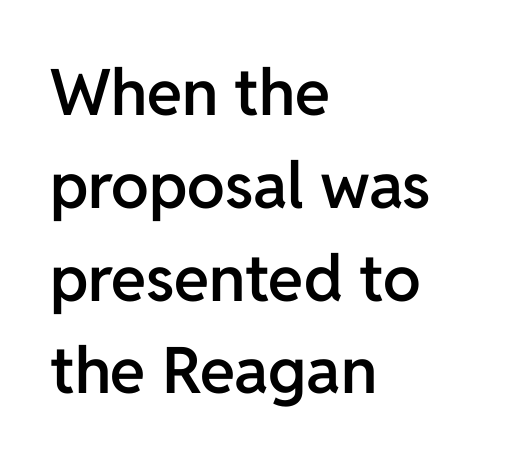
{"serif": "no", "italic": "no", "bold": "semi", "weight": "semibold", "width": "normal", "stroke_contrast": "low", "x_height": "medium", "monospaced": "no", "underline": "no", "align": "left", "line_spacing": "normal", "line_spacing_ratio": 1.45, "letter_spacing": "normal", "letter_spacing_em": 0.0, "glyph_px": 64}
